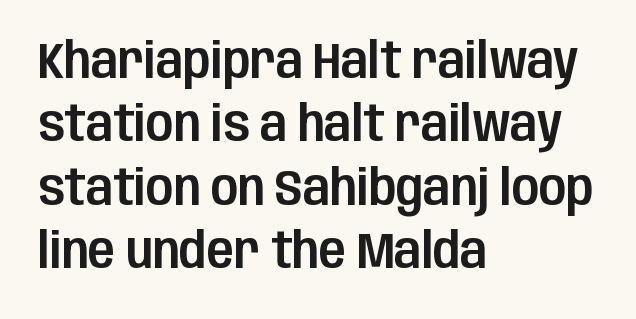
Q: Is the text italic (slanted)? A: No, it is upright.
Q: Is the typeface a serif or a sans-serif typeface? A: Sans-serif.
Q: Is the text underlined? A: No.
Q: How is the paragraph aligned? A: Left-aligned.
Q: Is the spacing between letters normal or unusually wide? A: Normal.
Q: Is the spacing between lines tight, normal or loose? A: Normal.
Q: Width (condensed, normal, or wide)? A: Condensed.
Q: Stroke contrast? A: Low.
Q: x-height? A: Large.
Q: Monospaced? A: No.
